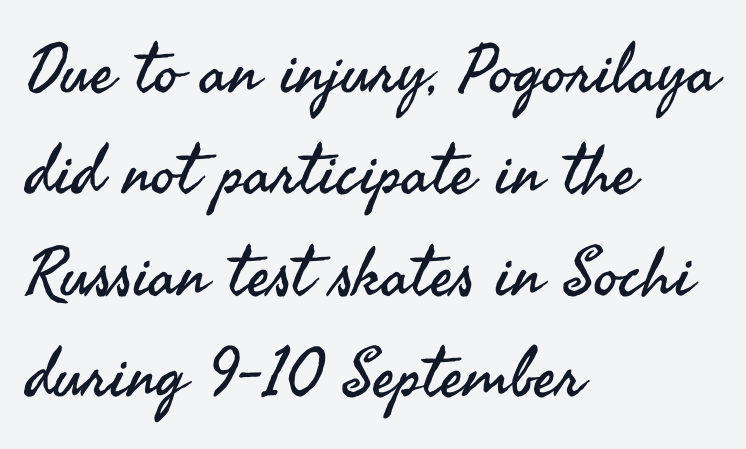
{"serif": "no", "bold": "no", "weight": "regular", "width": "normal", "stroke_contrast": "medium", "x_height": "small", "monospaced": "no", "underline": "no", "align": "left", "line_spacing": "normal", "line_spacing_ratio": 1.49, "letter_spacing": "normal", "letter_spacing_em": 0.0, "glyph_px": 68}
